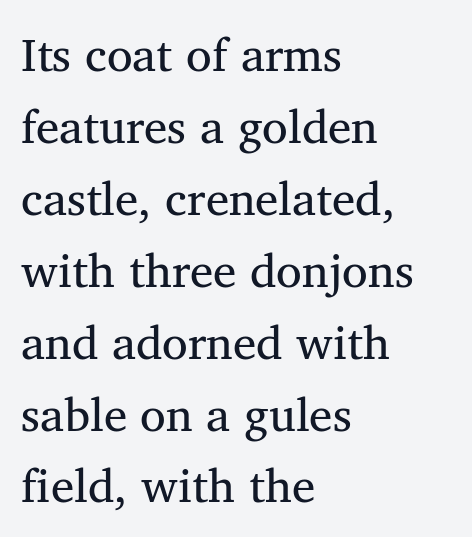
{"serif": "yes", "italic": "no", "bold": "no", "weight": "regular", "width": "normal", "stroke_contrast": "medium", "x_height": "medium", "monospaced": "no", "underline": "no", "align": "left", "line_spacing": "normal", "line_spacing_ratio": 1.53, "letter_spacing": "normal", "letter_spacing_em": 0.0, "glyph_px": 47}
